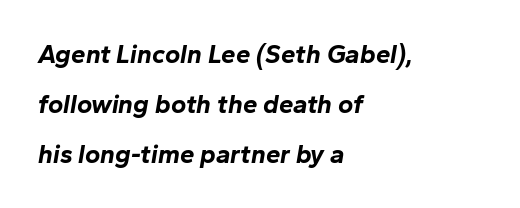
Observe the ordinary spacing: letters are neighbours, not strangers. Caption: bold face, heavy strokes. Quick note: italic. Visually the block forms a straight wall on the left and a jagged coastline on the right. Unmarked baselines from the first word to the last.
